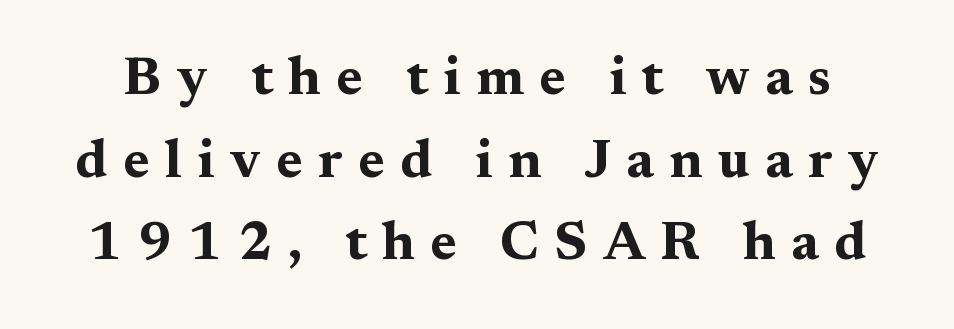
Each letter keeps its own natural width here, so spacing adapts to shape. Words float on clear page, feet unadorned. Words appear elongated and porous because spacing is wide. This is heavy type, rendered in bold. This sample uses a serif face. Rows of type keep a routine distance in the vertical direction.
